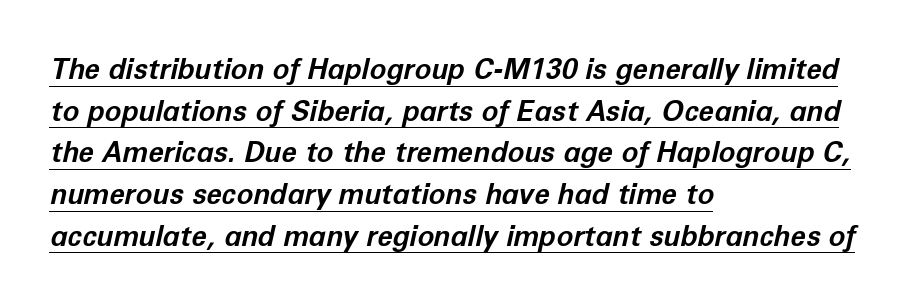
The ragged edge is on the right, which tells us the setting is flush left. These lines are rendered in a variable-pitch font. Nothing unusual about the tracking: characters are spaced as the font intends. Is the type bold? Yes — the strokes are clearly thick and heavy. Designer's note — italics engaged. This sample keeps an unexceptional amount of space between lines.
